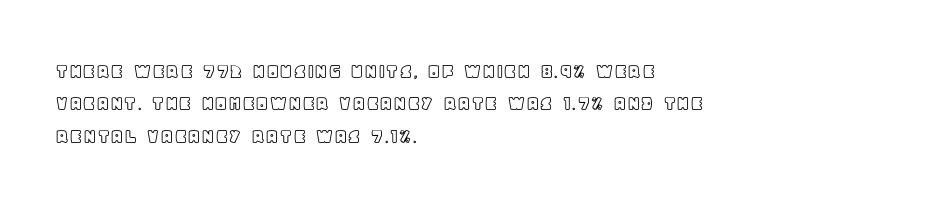
{"italic": "no", "underline": "no", "align": "left", "line_spacing": "normal", "line_spacing_ratio": 1.47, "letter_spacing": "normal", "letter_spacing_em": 0.0, "glyph_px": 22}
